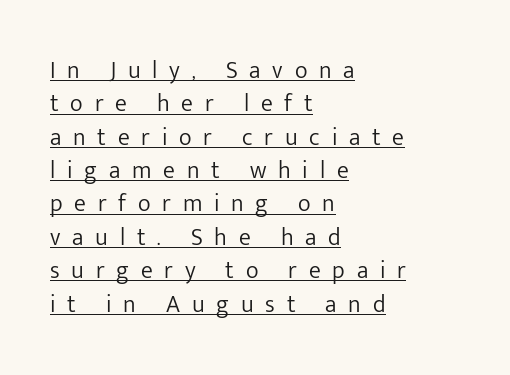
On a weight scale, this lands at 450 or below. Glyph-to-glyph distance is far greater than everyday printed text. Do the letters lean? They stand straight. A typesetter would call this leading conventional body-copy spacing. Every row of glyphs begins at an identical x-position on the left.
